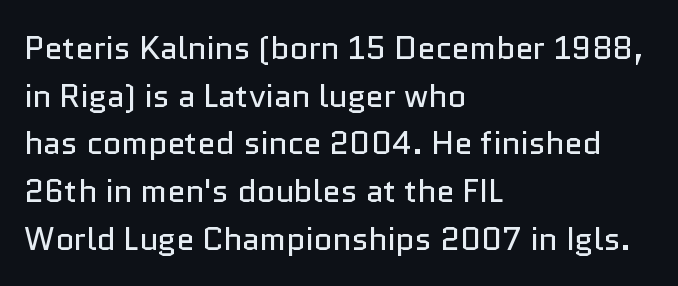
The image shows 32 px regular-weight sans-serif type, upright; set left-aligned, normal line spacing (1.49x), normal letter spacing, not underlined; low stroke contrast and a medium x-height.
